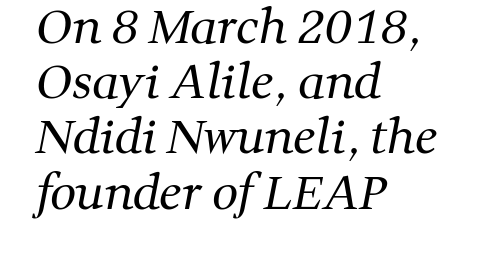
{"serif": "yes", "bold": "no", "weight": "regular", "width": "normal", "stroke_contrast": "medium", "x_height": "medium", "monospaced": "no", "underline": "no", "align": "left", "line_spacing_ratio": 1.2, "letter_spacing": "normal", "letter_spacing_em": 0.0, "glyph_px": 46}
